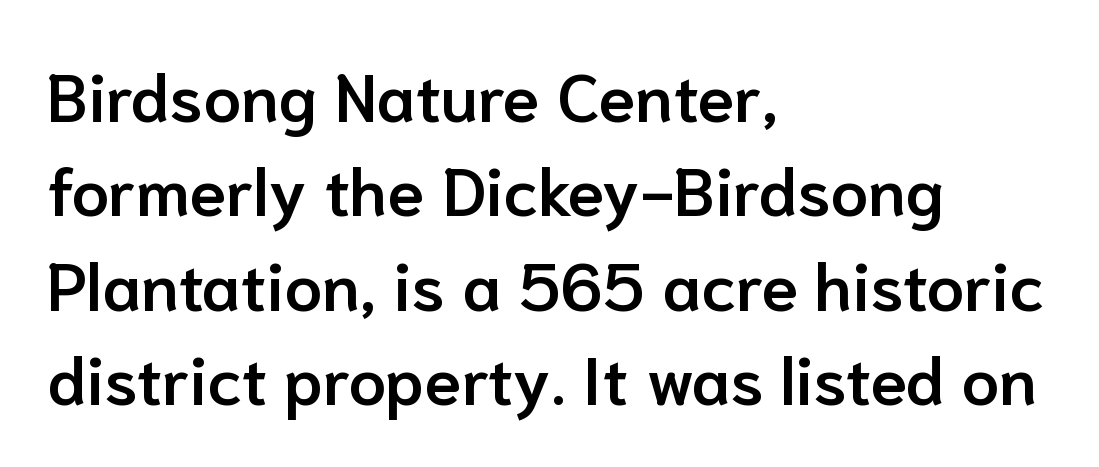
You can tell it's not italic because the verticals are truly vertical. Is the letter spacing exaggerated? No — it looks like the ordinary default. What weight is shown? A semibold, between regular and bold. Notice how the passage keeps a crisp vertical edge on the left only. This sample uses a sans-serif face. Honestly, the row spacing looks completely unremarkable.
